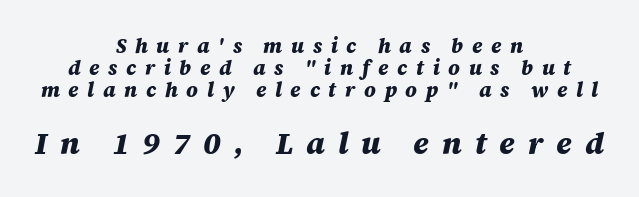
Q: Is the text bold? A: Yes.
Q: Is the text italic (slanted)? A: Yes, it leans right by about 12 degrees.
Q: Is the text underlined? A: No.
Q: How is the paragraph aligned? A: Centered.
Q: Is the spacing between letters normal or unusually wide? A: Unusually wide.
Q: Is the spacing between lines tight, normal or loose? A: Tight.
Q: Which block of text is set in a larger size, the first (top) or the second (bottom)? A: The second (bottom) one.
Q: Width (condensed, normal, or wide)? A: Normal.
Q: Stroke contrast? A: Medium.
Q: x-height? A: Large.
Q: Monospaced? A: No.
